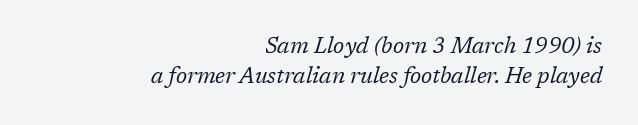
Q: Is the text bold? A: No.
Q: Is the text italic (slanted)? A: Yes, it leans right by about 17 degrees.
Q: Is the text underlined? A: No.
Q: How is the paragraph aligned? A: Right-aligned.
Q: Is the spacing between letters normal or unusually wide? A: Normal.
Q: Is the spacing between lines tight, normal or loose? A: Normal.
